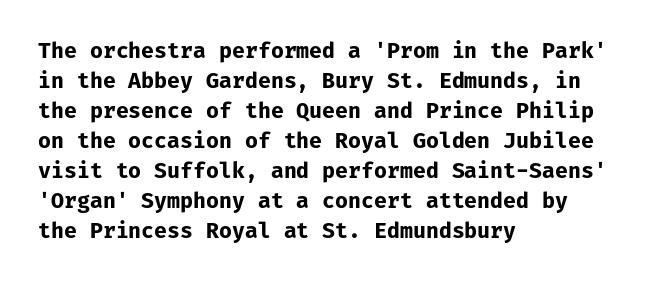
Q: Is the text bold? A: Yes.
Q: Is the text italic (slanted)? A: No, it is upright.
Q: Is the text underlined? A: No.
Q: How is the paragraph aligned? A: Left-aligned.
Q: Is the spacing between letters normal or unusually wide? A: Normal.
Q: Is the spacing between lines tight, normal or loose? A: Normal.
